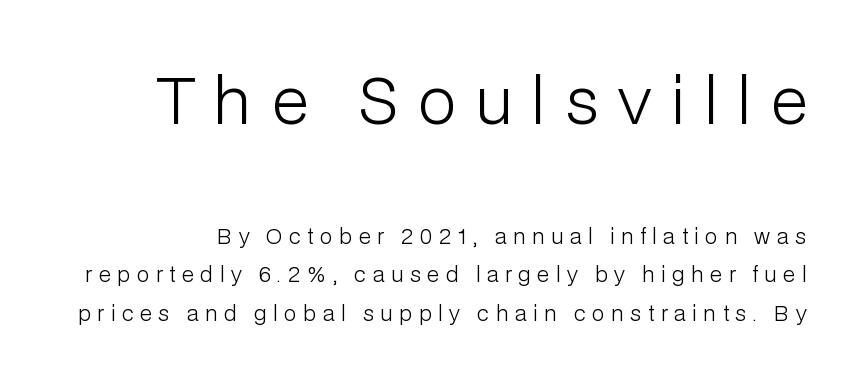
{"serif": "no", "italic": "no", "bold": "no", "weight": "light", "width": "normal", "stroke_contrast": "low", "x_height": "medium", "monospaced": "no", "underline": "no", "line_spacing_ratio": 1.83, "letter_spacing": "wide", "letter_spacing_em": 0.32, "larger_block": "first", "size_ratio": 3.0, "glyph_px": 63}
